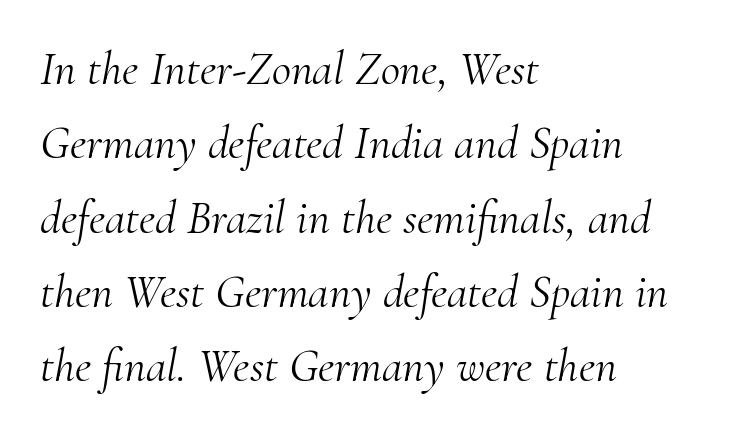
{"serif": "yes", "italic": "yes", "lean": "right", "slant_degrees": 10, "bold": "no", "weight": "light", "width": "normal", "stroke_contrast": "medium", "x_height": "small", "monospaced": "no", "underline": "no", "align": "left", "line_spacing": "normal", "line_spacing_ratio": 1.58, "letter_spacing": "normal", "letter_spacing_em": 0.0, "glyph_px": 47}
